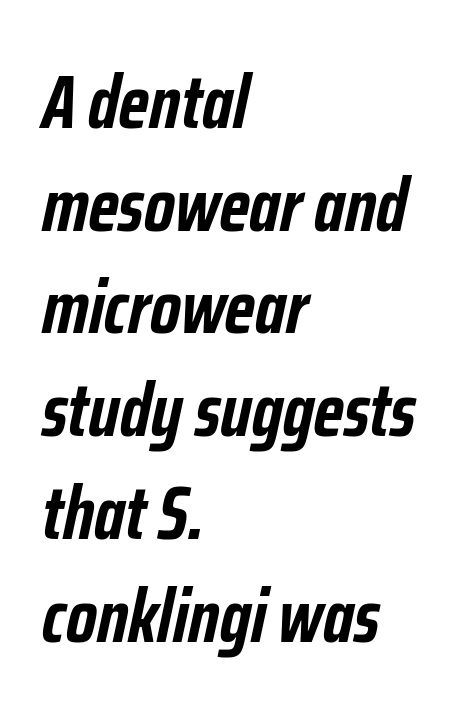
{"italic": "yes", "lean": "right", "slant_degrees": 12, "bold": "yes", "weight": "semibold", "width": "condensed", "stroke_contrast": "low", "x_height": "medium", "monospaced": "no", "underline": "no", "align": "left", "line_spacing": "normal", "line_spacing_ratio": 1.37, "letter_spacing": "normal", "letter_spacing_em": 0.0, "glyph_px": 75}
